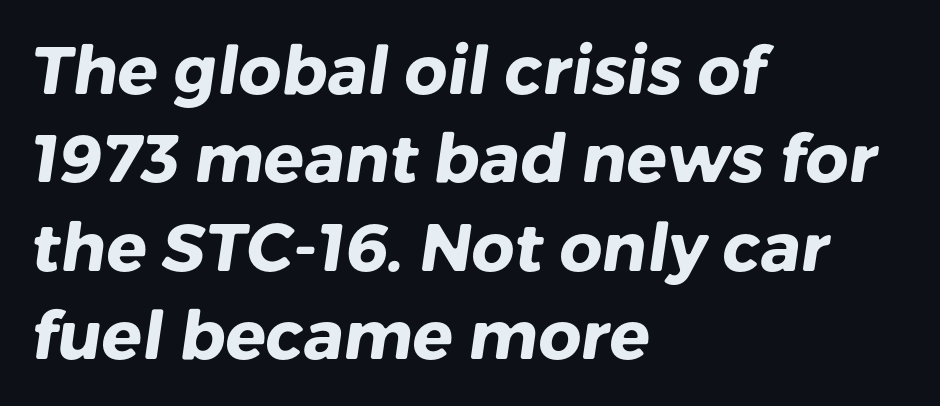
This rendering uses left alignment, leaving the right contour irregular. Emphasis by weight is at full strength: bold. The letters carry no serifs — their stems end cleanly without finishing strokes. A typesetter would call this proportional, since set widths differ per character.
